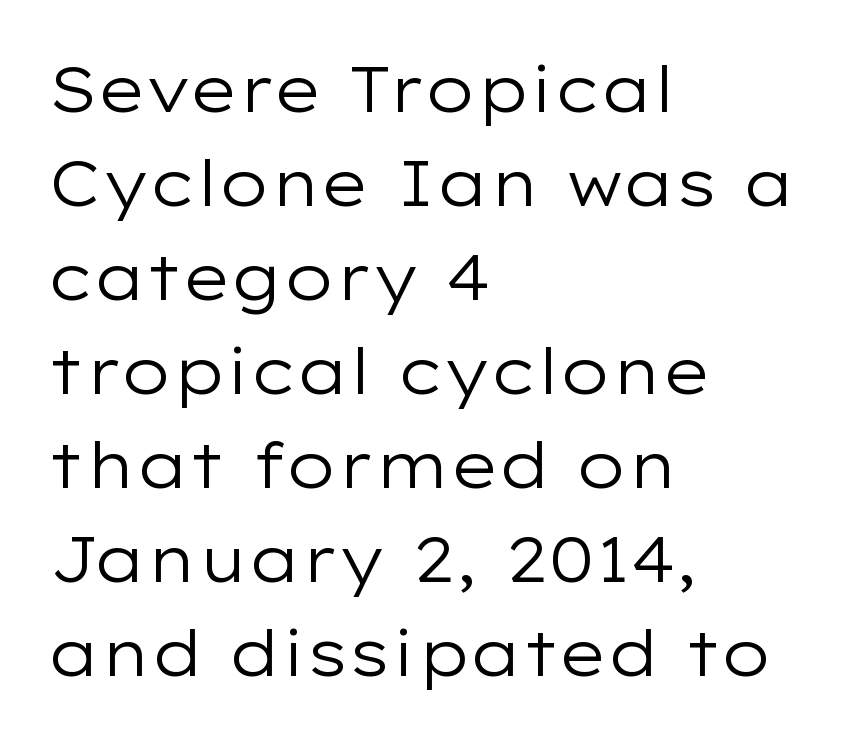
Q: Is the text bold? A: No.
Q: Is the text italic (slanted)? A: No, it is upright.
Q: Is the typeface a serif or a sans-serif typeface? A: Sans-serif.
Q: Is the text underlined? A: No.
Q: How is the paragraph aligned? A: Left-aligned.
Q: Is the spacing between letters normal or unusually wide? A: Normal.
Q: Is the spacing between lines tight, normal or loose? A: Normal.
Q: Width (condensed, normal, or wide)? A: Wide.
Q: Stroke contrast? A: Low.
Q: x-height? A: Medium.
Q: Monospaced? A: No.
